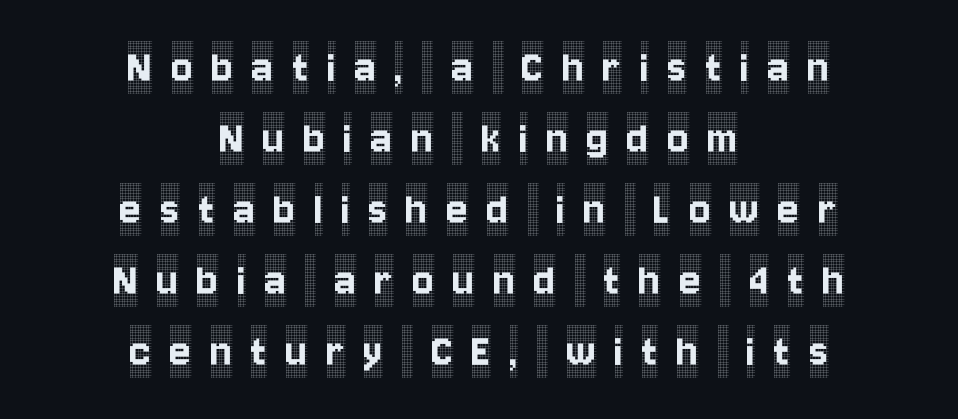
{"serif": "yes", "italic": "no", "width": "condensed", "x_height": "large", "monospaced": "no", "underline": "no", "align": "center", "line_spacing": "normal", "line_spacing_ratio": 1.42, "letter_spacing": "wide", "letter_spacing_em": 0.38, "glyph_px": 50}
